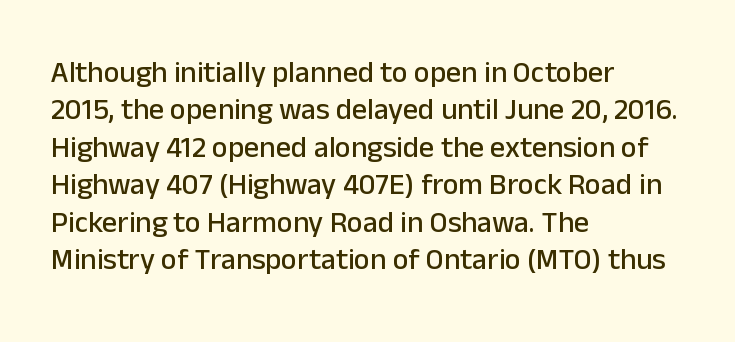
The image shows 30 px sans-serif type, upright; set left-aligned, normal line spacing (1.25x), normal letter spacing, not underlined; low stroke contrast and a medium x-height.
